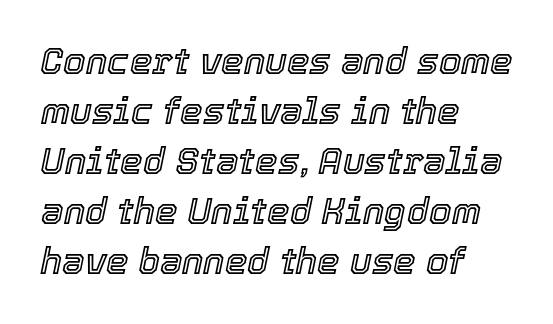
A typesetter would call this proportional, since set widths differ per character. Unmarked baselines from the first word to the last. These lines are set flush left with a ragged right edge. Regular leading.
